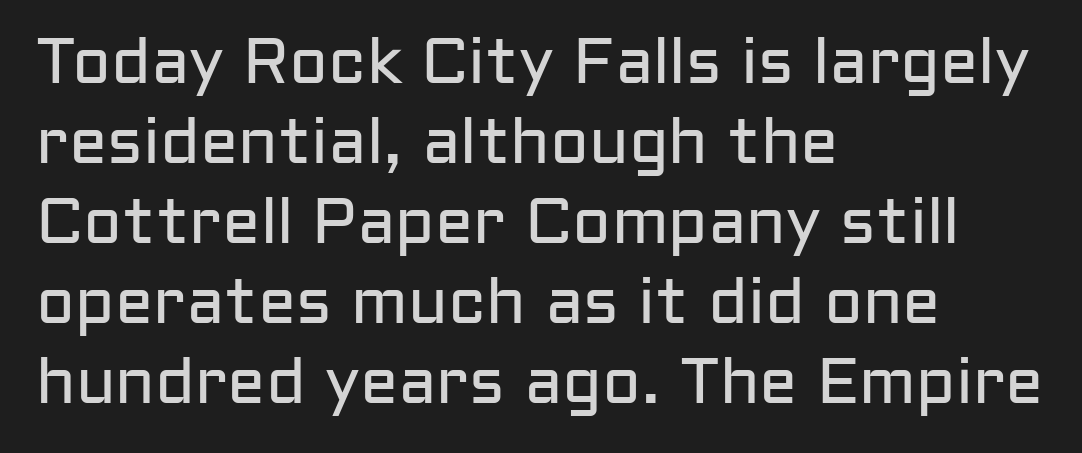
{"serif": "no", "italic": "no", "bold": "no", "weight": "regular", "width": "normal", "stroke_contrast": "low", "x_height": "medium", "monospaced": "no", "underline": "no", "align": "left", "line_spacing": "normal", "line_spacing_ratio": 1.25, "letter_spacing": "normal", "letter_spacing_em": 0.0, "glyph_px": 64}
